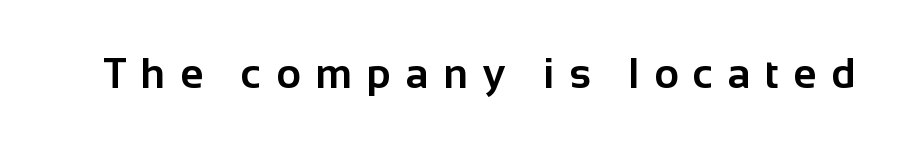
{"serif": "no", "italic": "no", "bold": "yes", "weight": "bold", "width": "normal", "stroke_contrast": "low", "x_height": "medium", "monospaced": "no", "underline": "no", "letter_spacing": "wide", "letter_spacing_em": 0.35, "glyph_px": 42}
